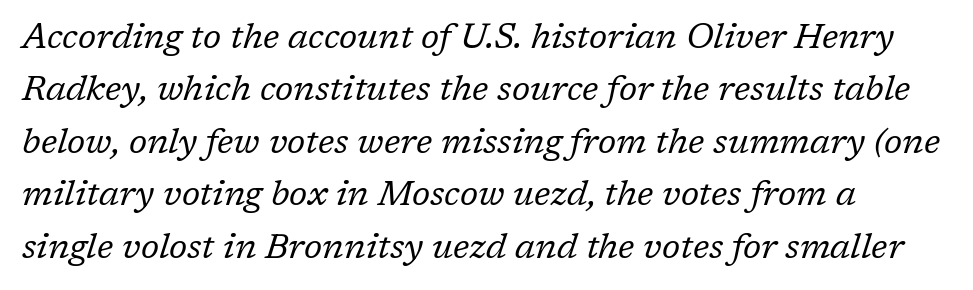
Q: Is the text bold? A: No.
Q: Is the text italic (slanted)? A: Yes, it leans right by about 17 degrees.
Q: Is the typeface a serif or a sans-serif typeface? A: Serif.
Q: Is the text underlined? A: No.
Q: How is the paragraph aligned? A: Left-aligned.
Q: Is the spacing between letters normal or unusually wide? A: Normal.
Q: Is the spacing between lines tight, normal or loose? A: Normal.
Q: Width (condensed, normal, or wide)? A: Normal.
Q: Stroke contrast? A: Low.
Q: x-height? A: Medium.
Q: Monospaced? A: No.
